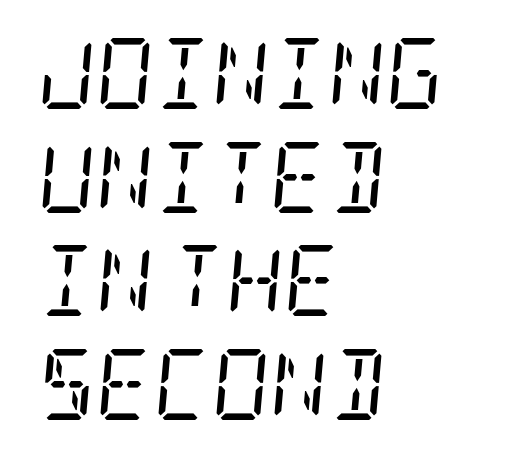
Q: Is the text bold? A: No.
Q: Is the text italic (slanted)? A: Yes, it leans right by about 5 degrees.
Q: Is the typeface a serif or a sans-serif typeface? A: Serif.
Q: Is the text underlined? A: No.
Q: How is the paragraph aligned? A: Left-aligned.
Q: Is the spacing between letters normal or unusually wide? A: Normal.
Q: Is the spacing between lines tight, normal or loose? A: Normal.
Q: Width (condensed, normal, or wide)? A: Condensed.
Q: Stroke contrast? A: Low.
Q: x-height? A: Large.
